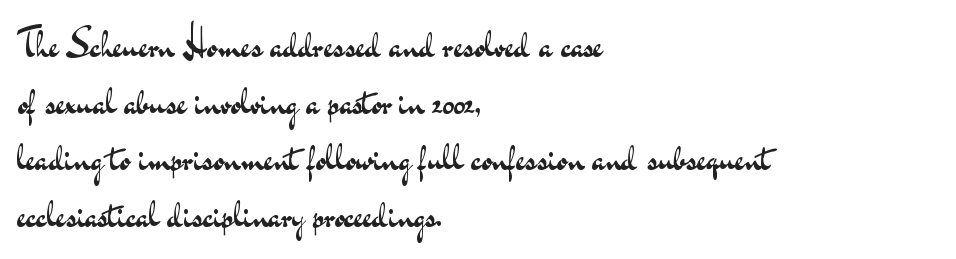
{"serif": "no", "bold": "no", "weight": "regular", "width": "wide", "stroke_contrast": "medium", "x_height": "small", "monospaced": "no", "underline": "no", "align": "left", "line_spacing": "normal", "line_spacing_ratio": 1.53, "letter_spacing": "normal", "letter_spacing_em": 0.0, "glyph_px": 37}
